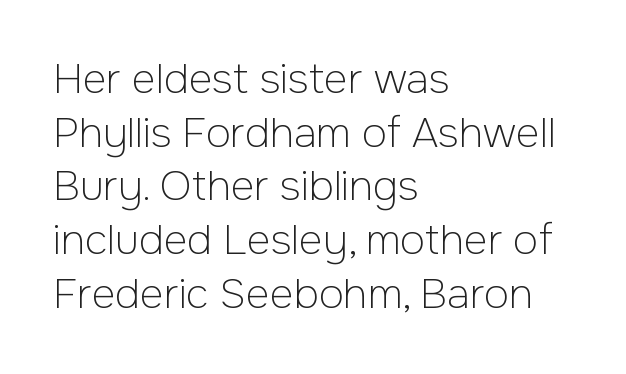
Q: Is the text bold? A: No.
Q: Is the text italic (slanted)? A: No, it is upright.
Q: Is the typeface a serif or a sans-serif typeface? A: Sans-serif.
Q: Is the text underlined? A: No.
Q: How is the paragraph aligned? A: Left-aligned.
Q: Is the spacing between letters normal or unusually wide? A: Normal.
Q: Is the spacing between lines tight, normal or loose? A: Normal.
Q: Width (condensed, normal, or wide)? A: Normal.
Q: Stroke contrast? A: Low.
Q: x-height? A: Medium.
Q: Monospaced? A: No.
